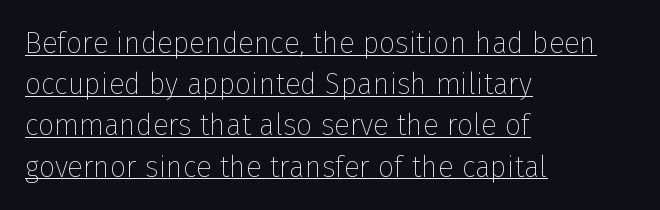
The image shows 29 px thin sans-serif type, upright; set left-aligned, normal line spacing (1.42x), normal letter spacing, underlined; low stroke contrast and a medium x-height.
